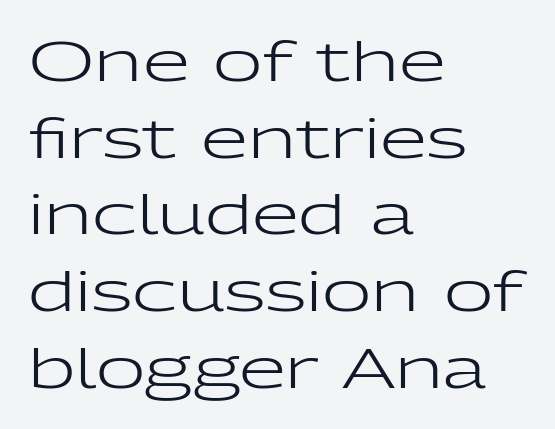
{"serif": "no", "italic": "no", "bold": "no", "weight": "regular", "width": "wide", "stroke_contrast": "low", "x_height": "medium", "monospaced": "no", "underline": "no", "align": "left", "line_spacing": "normal", "line_spacing_ratio": 1.42, "letter_spacing": "normal", "letter_spacing_em": 0.0, "glyph_px": 54}
